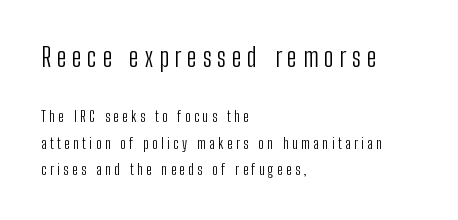
The image shows 26 px text type, upright; set left-aligned, line spacing 1.75x, unusually wide letter spacing (+0.23 em), not underlined; the first (top) block is 1.73x larger.
